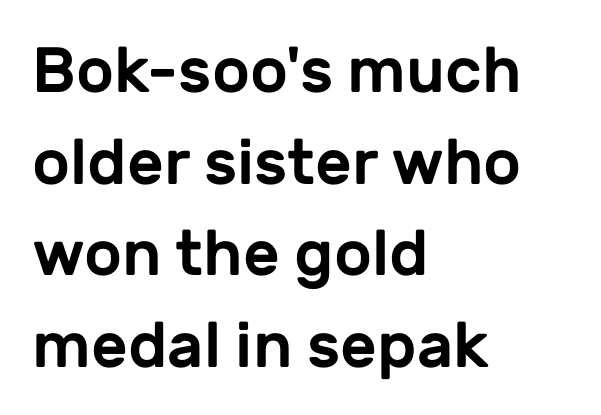
{"serif": "no", "italic": "no", "width": "normal", "stroke_contrast": "low", "x_height": "medium", "monospaced": "no", "underline": "no", "align": "left", "line_spacing": "normal", "line_spacing_ratio": 1.43, "letter_spacing": "normal", "letter_spacing_em": 0.0, "glyph_px": 64}
